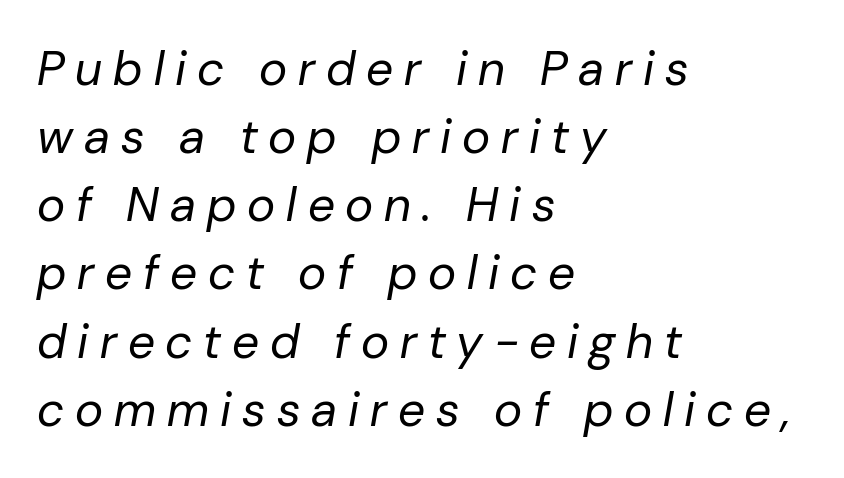
The typesetting does not lean heavy: it is not bold. The face used here is rendered with a markedly widened letterfit. Which margin do the lines hug? The left one — the right edge is uneven. It's the slanting kind of type.
